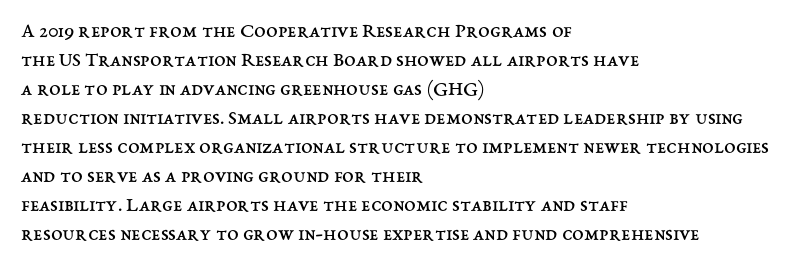
The image shows 21 px text type, upright; set left-aligned, normal line spacing (1.38x), normal letter spacing, not underlined.
